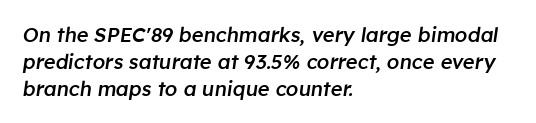
{"italic": "yes", "lean": "right", "slant_degrees": 8, "bold": "semi", "underline": "no", "align": "left", "line_spacing": "normal", "line_spacing_ratio": 1.35, "letter_spacing": "normal", "letter_spacing_em": 0.0, "glyph_px": 20}
